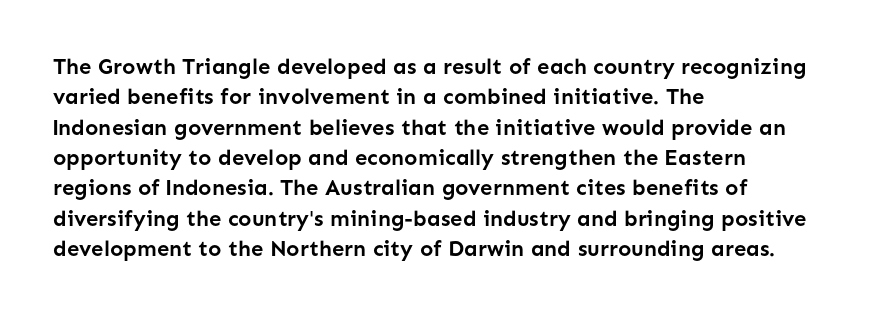
Q: Is the text bold? A: Yes.
Q: Is the text italic (slanted)? A: No, it is upright.
Q: Is the text underlined? A: No.
Q: How is the paragraph aligned? A: Left-aligned.
Q: Is the spacing between letters normal or unusually wide? A: Normal.
Q: Is the spacing between lines tight, normal or loose? A: Normal.
